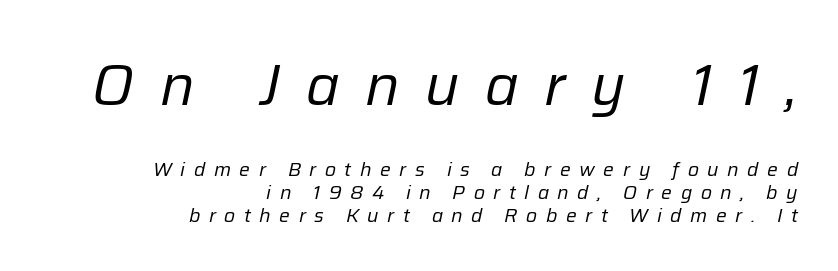
{"italic": "yes", "lean": "right", "slant_degrees": 12, "bold": "no", "weight": "regular", "width": "normal", "stroke_contrast": "low", "x_height": "medium", "monospaced": "no", "underline": "no", "align": "right", "line_spacing_ratio": 1.2, "letter_spacing": "wide", "letter_spacing_em": 0.45, "larger_block": "first", "size_ratio": 3.0, "glyph_px": 57}
